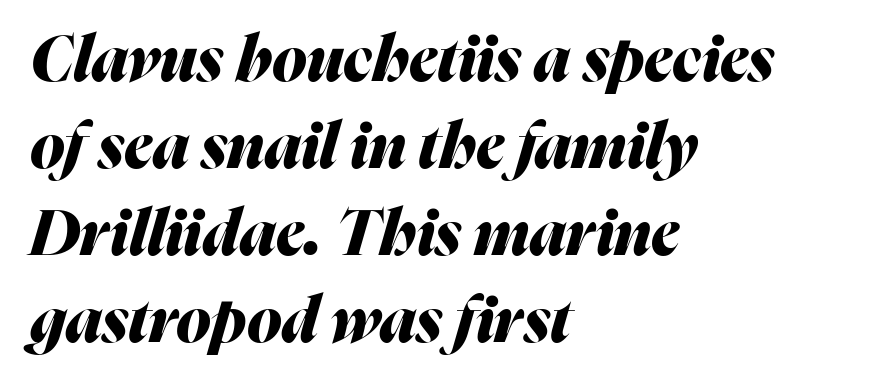
Q: Is the text bold? A: Yes.
Q: Is the text italic (slanted)? A: Yes, it leans right by about 16 degrees.
Q: Is the text underlined? A: No.
Q: How is the paragraph aligned? A: Left-aligned.
Q: Is the spacing between letters normal or unusually wide? A: Normal.
Q: Is the spacing between lines tight, normal or loose? A: Normal.
Q: Width (condensed, normal, or wide)? A: Normal.
Q: Stroke contrast? A: Medium.
Q: x-height? A: Medium.
Q: Monospaced? A: No.
